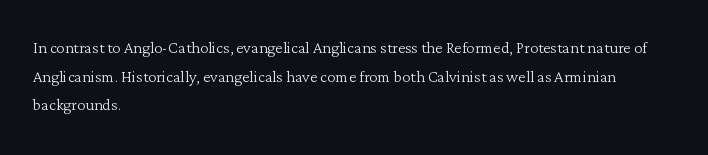
Line beginnings align vertically; line endings do not. Whoever set this chose a conventional vertical rhythm. Stroke mass is kept to a normal reading level or below. Nobody touched the tracking dial on this one.
